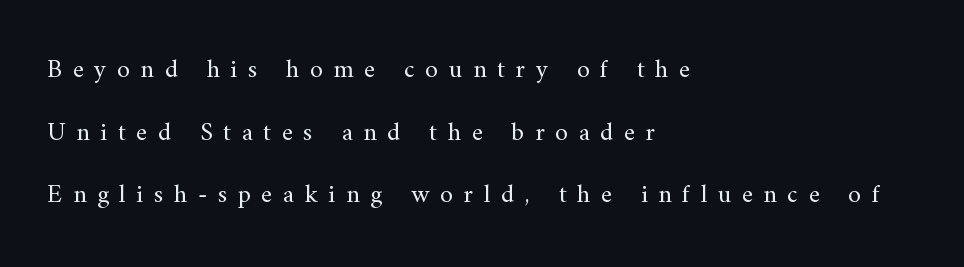
{"italic": "no", "bold": "no", "underline": "no", "align": "left", "line_spacing": "loose", "line_spacing_ratio": 2.41, "letter_spacing": "wide", "letter_spacing_em": 0.41, "glyph_px": 26}
